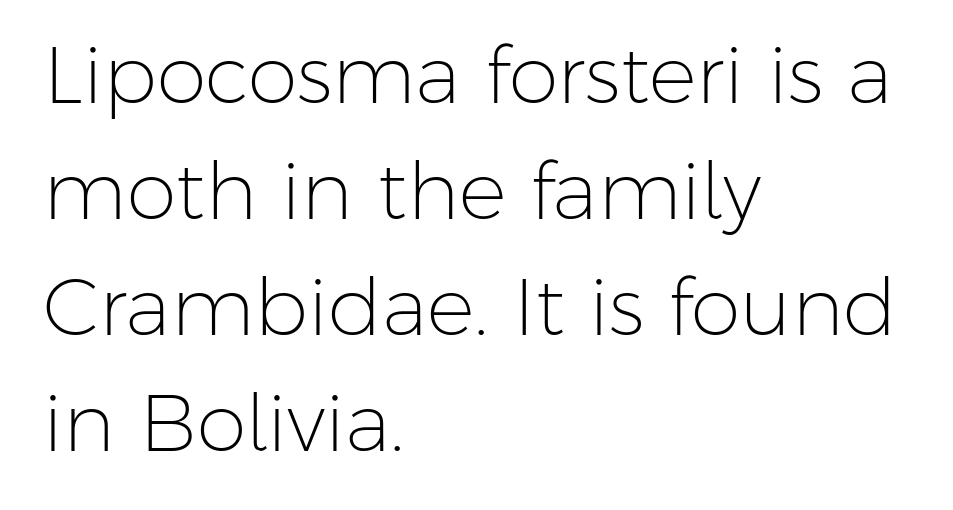
Q: Is the text bold? A: No.
Q: Is the text italic (slanted)? A: No, it is upright.
Q: Is the typeface a serif or a sans-serif typeface? A: Sans-serif.
Q: Is the text underlined? A: No.
Q: How is the paragraph aligned? A: Left-aligned.
Q: Is the spacing between letters normal or unusually wide? A: Normal.
Q: Is the spacing between lines tight, normal or loose? A: Normal.
Q: Width (condensed, normal, or wide)? A: Normal.
Q: Stroke contrast? A: Low.
Q: x-height? A: Medium.
Q: Monospaced? A: No.
